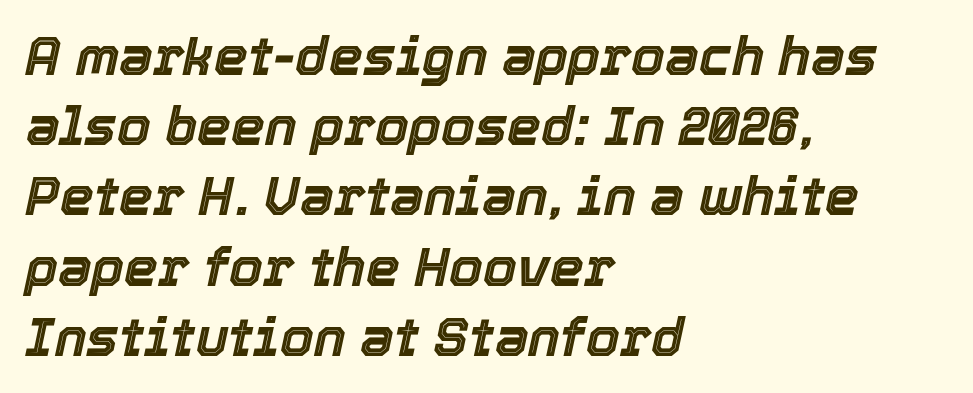
The image shows 54 px text type, italic (leaning right); set left-aligned, normal line spacing (1.3x), normal letter spacing, not underlined; a medium x-height.
